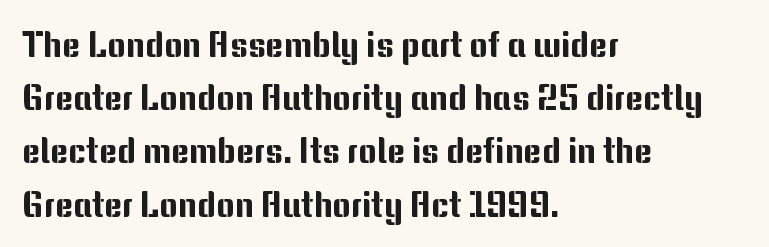
{"serif": "no", "italic": "no", "width": "normal", "stroke_contrast": "medium", "x_height": "medium", "monospaced": "no", "underline": "no", "align": "left", "line_spacing": "normal", "line_spacing_ratio": 1.52, "letter_spacing": "normal", "letter_spacing_em": 0.0, "glyph_px": 35}
